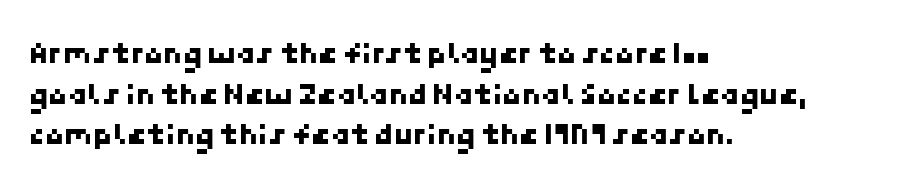
{"serif": "no", "width": "normal", "stroke_contrast": "low", "x_height": "medium", "underline": "no", "align": "left", "line_spacing": "normal", "line_spacing_ratio": 1.31, "letter_spacing": "normal", "letter_spacing_em": 0.0, "glyph_px": 31}
